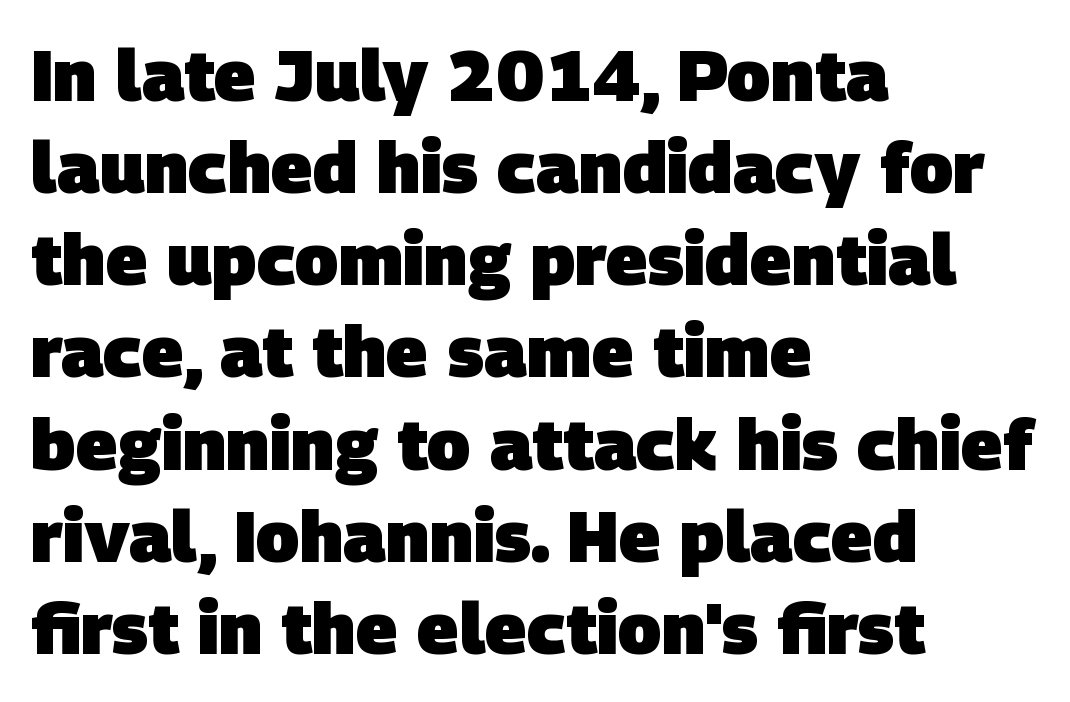
The image shows 72 px heavy sans-serif type; set left-aligned, normal line spacing (1.28x), normal letter spacing, not underlined; low stroke contrast and a large x-height.
